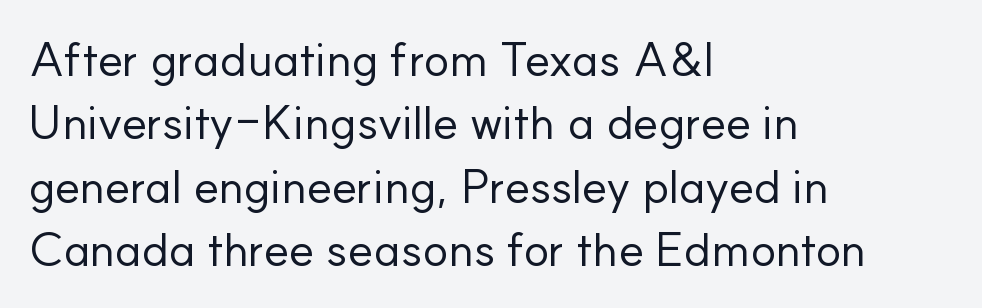
{"serif": "no", "italic": "no", "bold": "no", "weight": "regular", "width": "normal", "stroke_contrast": "low", "x_height": "small", "monospaced": "no", "underline": "no", "align": "left", "line_spacing": "normal", "line_spacing_ratio": 1.32, "letter_spacing": "normal", "letter_spacing_em": 0.0, "glyph_px": 48}
